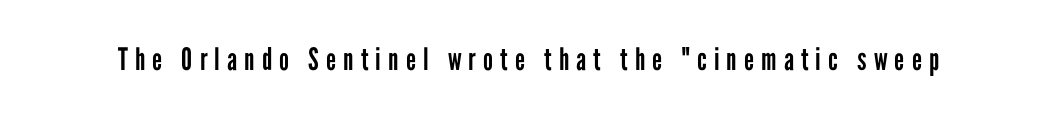
Words float on clear page, feet unadorned. Loose tracking; the words dissolve into strings of separated letters. Heaviness? Minimal to ordinary, like unemphasized prose. Is this a fixed-width face? No — the glyphs have proportional, varying widths. Typographically, this falls in the sans-serif category. Ordinary non-slanted type is in use.
